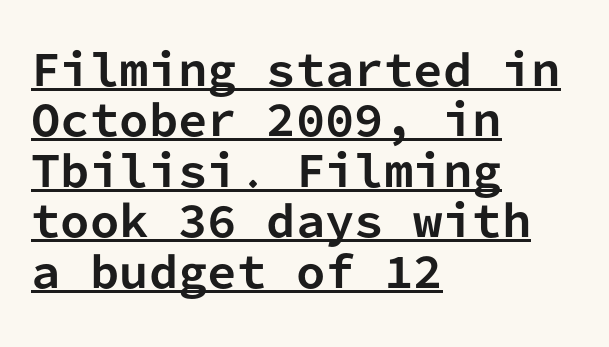
The image shows 42 px bold sans-serif type, upright, monospaced; set left-aligned, line spacing 1.2x, normal letter spacing, underlined; low stroke contrast and a medium x-height.
